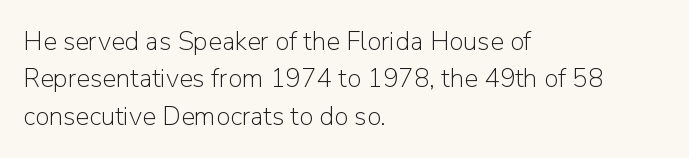
The image shows 26 px text type, upright; set left-aligned, normal line spacing (1.44x), normal letter spacing, not underlined.
